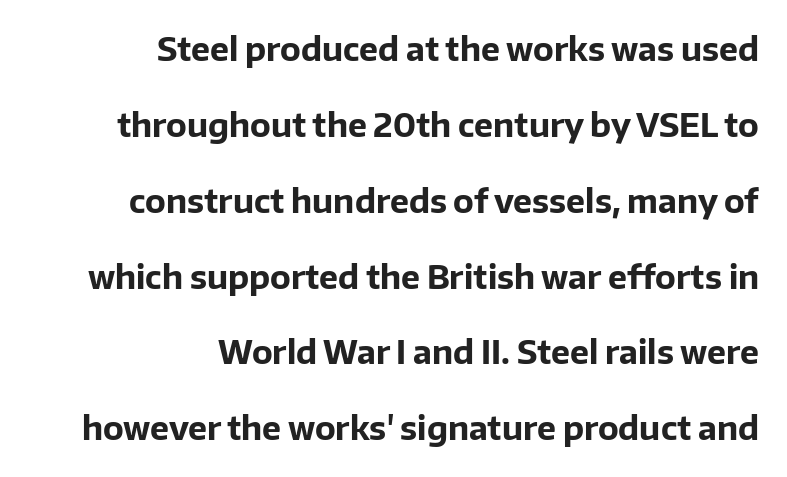
{"serif": "no", "italic": "no", "bold": "yes", "weight": "bold", "width": "normal", "stroke_contrast": "low", "x_height": "medium", "monospaced": "no", "underline": "no", "align": "right", "line_spacing": "loose", "line_spacing_ratio": 2.37, "letter_spacing": "normal", "letter_spacing_em": 0.0, "glyph_px": 32}
